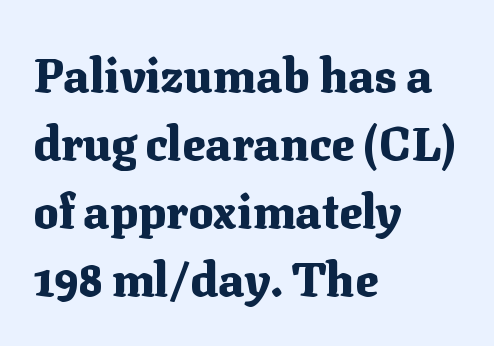
{"serif": "yes", "italic": "no", "bold": "yes", "weight": "heavy", "width": "normal", "stroke_contrast": "medium", "x_height": "medium", "monospaced": "no", "underline": "no", "align": "left", "line_spacing": "normal", "line_spacing_ratio": 1.45, "letter_spacing": "normal", "letter_spacing_em": 0.0, "glyph_px": 47}
